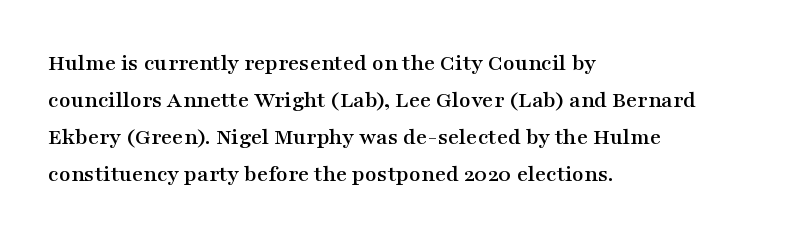
{"italic": "no", "underline": "no", "align": "left", "line_spacing": "normal", "line_spacing_ratio": 1.54, "letter_spacing": "normal", "letter_spacing_em": 0.0, "glyph_px": 24}
